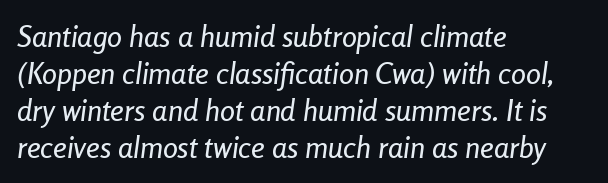
A typesetter would call this proportional, since set widths differ per character. Beneath every word, the page is bare. Nothing unusual about the tracking: characters are spaced as the font intends. The rendering applies a slant to the glyphs. Reading down the block, your eye returns to a fixed left position each line.
